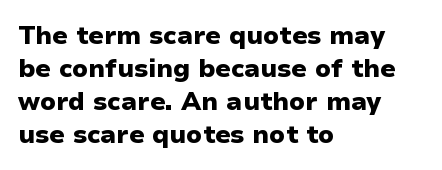
The image shows 25 px bold type, upright; set left-aligned, normal line spacing (1.32x), normal letter spacing, not underlined.
